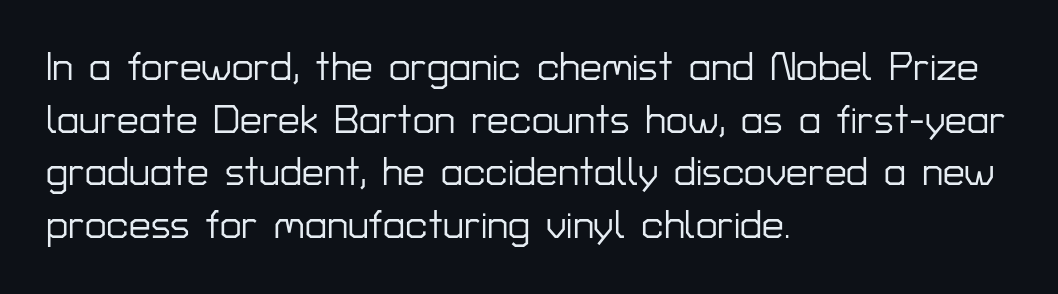
The line-height multiplier appears to be the usual default. No word sits above an underline. Glyph-to-glyph distance matches everyday printed text. The characters display no serif detailing; their extremities are plain. Each letter keeps its own natural width here, so spacing adapts to shape. The passage is arranged the way most books set body copy — flush left.
